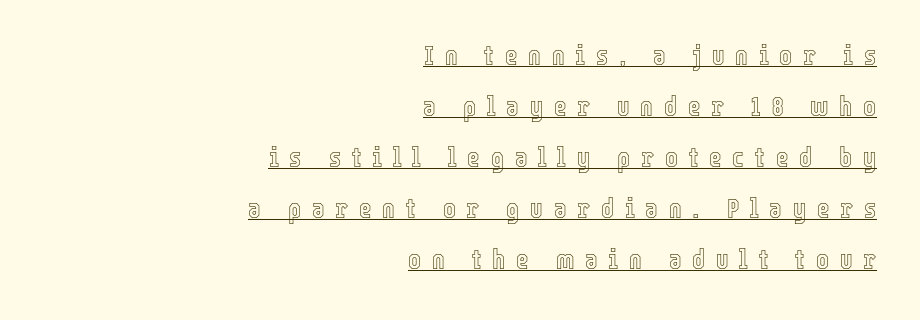
{"italic": "no", "underline": "yes", "align": "right", "line_spacing_ratio": 1.89, "letter_spacing": "wide", "letter_spacing_em": 0.4, "glyph_px": 27}
